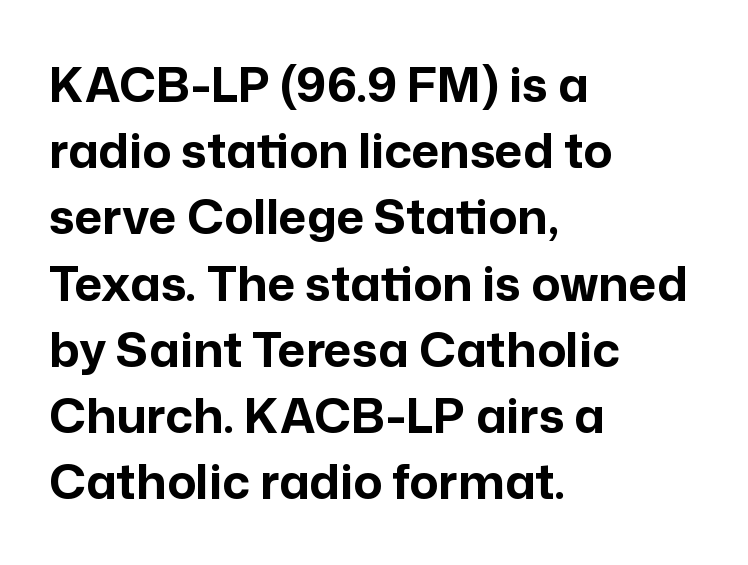
{"serif": "no", "italic": "no", "bold": "yes", "weight": "bold", "width": "normal", "stroke_contrast": "low", "x_height": "medium", "monospaced": "no", "underline": "no", "align": "left", "line_spacing": "normal", "line_spacing_ratio": 1.38, "letter_spacing": "normal", "letter_spacing_em": 0.0, "glyph_px": 48}
